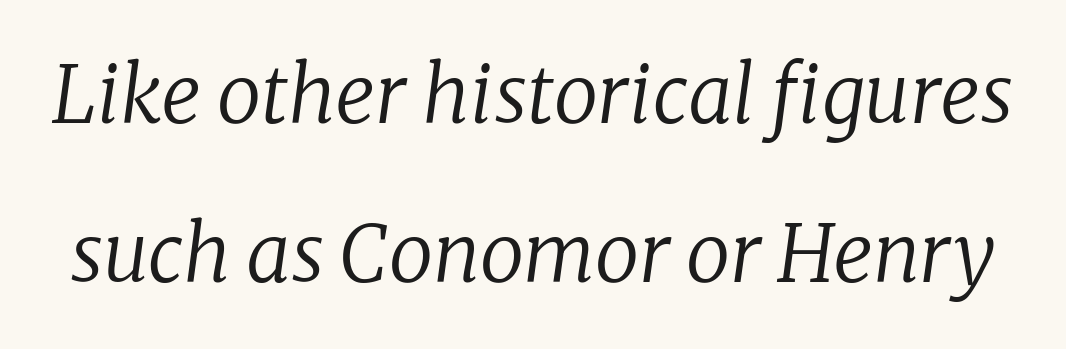
{"serif": "yes", "italic": "yes", "lean": "right", "slant_degrees": 8, "bold": "no", "weight": "regular", "width": "normal", "stroke_contrast": "low", "x_height": "medium", "monospaced": "no", "underline": "no", "line_spacing": "loose", "line_spacing_ratio": 2.01, "letter_spacing": "normal", "letter_spacing_em": 0.0, "glyph_px": 79}
